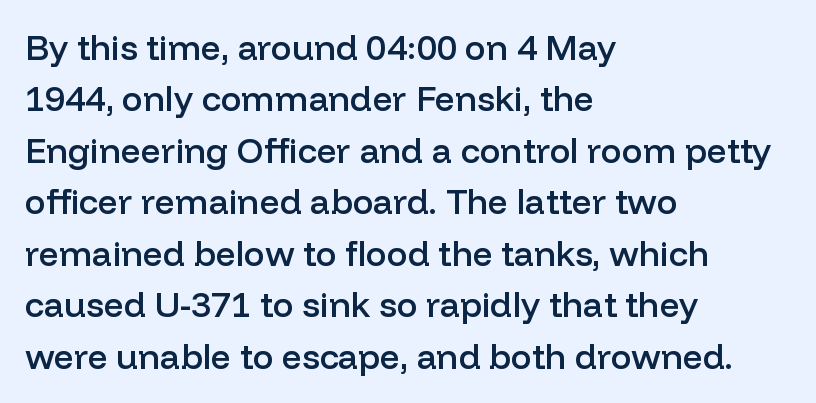
{"serif": "no", "italic": "no", "bold": "semi", "weight": "semibold", "width": "normal", "stroke_contrast": "low", "x_height": "medium", "monospaced": "no", "underline": "no", "align": "left", "line_spacing": "normal", "line_spacing_ratio": 1.47, "letter_spacing": "normal", "letter_spacing_em": 0.0, "glyph_px": 35}
